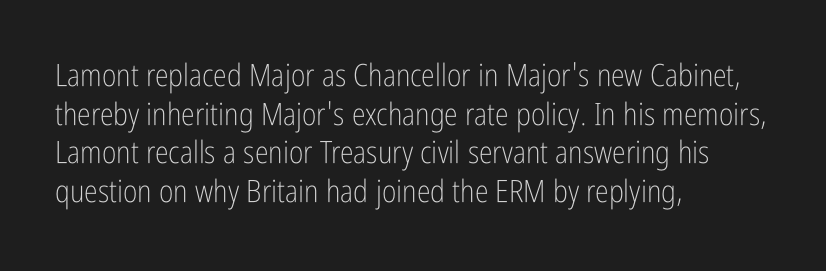
The image shows 31 px light, condensed sans-serif type, upright; set left-aligned, normal line spacing (1.25x), normal letter spacing, not underlined; low stroke contrast and a medium x-height.
